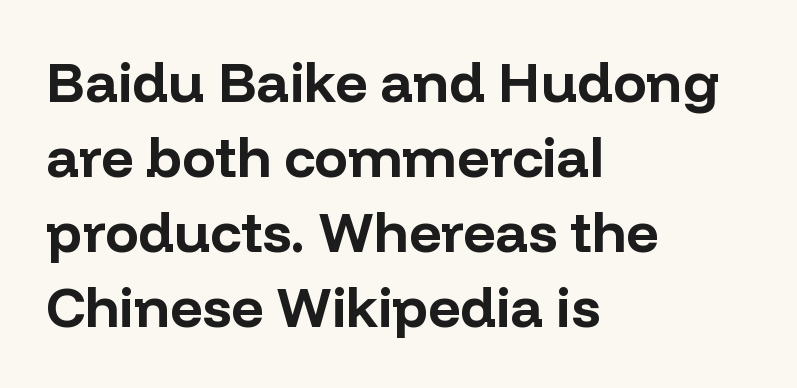
If you measured baseline to baseline, you'd find a middling distance. Standard letterfit; no display-style spreading of the glyphs. Beneath every word, the page is bare. Note: no serifs on the glyphs.
